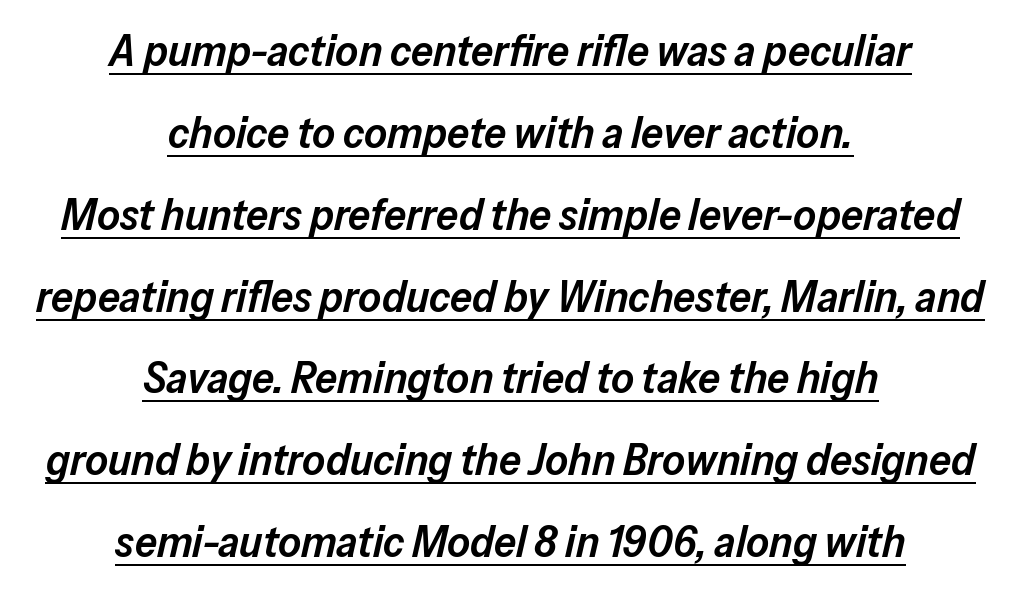
Underlined type. The typography opts for an oblique posture over an upright one. The text block is weighted toward neither margin, spreading evenly from the middle. This sample uses plain, unmodified letter spacing. You could not count columns in this text — the font is proportionally spaced. Each glyph is drawn with semibold strokes, heavier than normal yet not fully bold.
